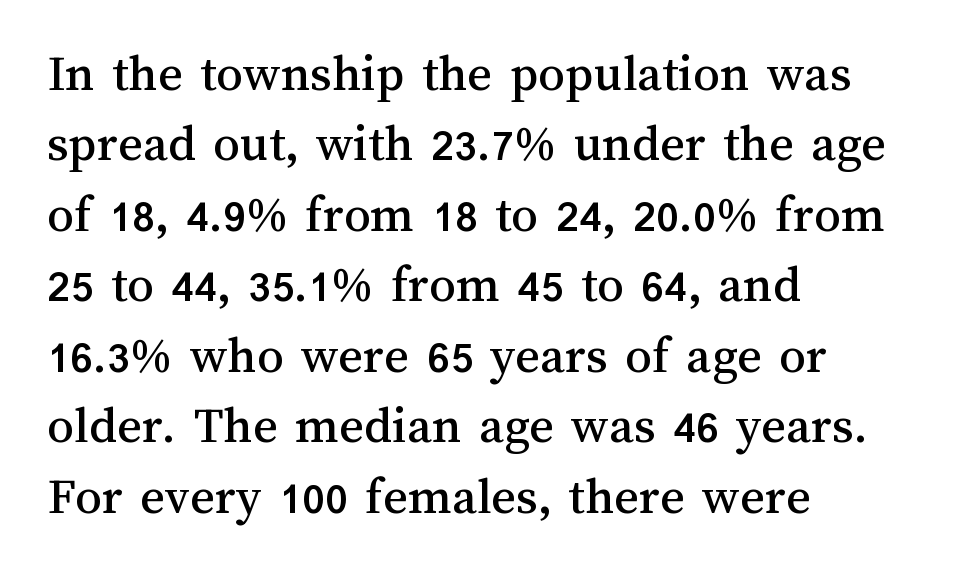
Every row of glyphs begins at an identical x-position on the left. The horizontal fit of the characters is conventional and even. The lettering stays uniformly vertical, giving the passage a roman look. Glance below the letters and you will spot only blank space.
